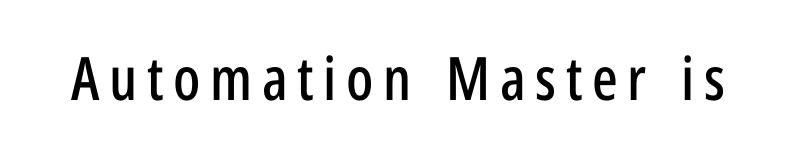
{"serif": "no", "italic": "no", "width": "condensed", "stroke_contrast": "low", "x_height": "medium", "monospaced": "no", "underline": "no", "glyph_px": 60}
